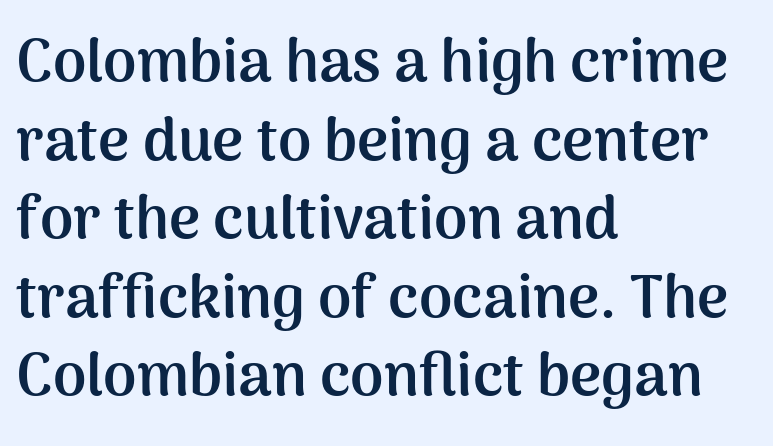
Type style note: lacks serifs. The letters advance in unequal steps, a hallmark of proportional type. Horizontal bands of white between lines are of average thickness. The specimen omits any rule beneath the text block's lines. The rendering uses a bold face; every stroke is thick and dark. Compared with a centered layout, this one pins lines to the left instead.
